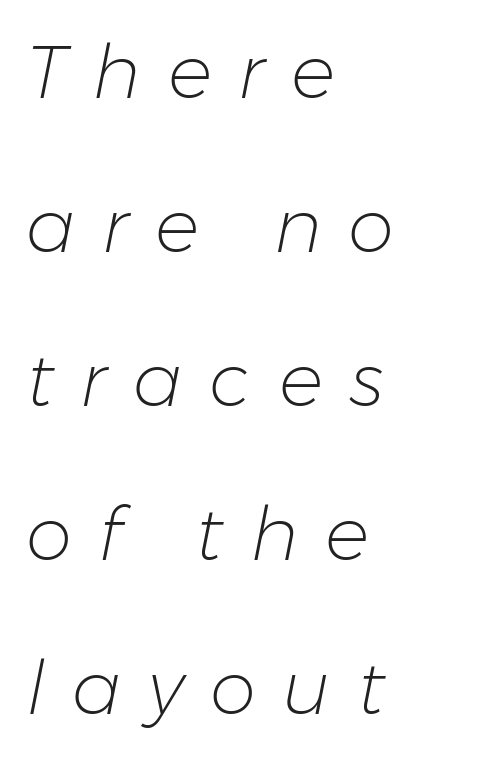
{"italic": "yes", "lean": "right", "slant_degrees": 11, "bold": "no", "weight": "light", "width": "normal", "stroke_contrast": "low", "x_height": "medium", "monospaced": "no", "underline": "no", "align": "left", "line_spacing": "loose", "line_spacing_ratio": 2.08, "letter_spacing": "wide", "letter_spacing_em": 0.36, "glyph_px": 74}
